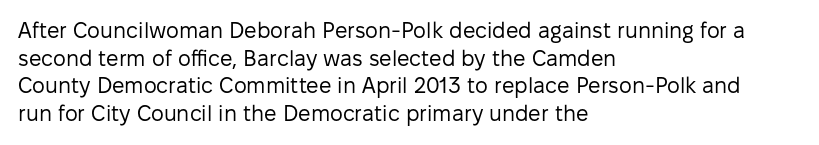
Q: Is the text bold? A: No.
Q: Is the text italic (slanted)? A: No, it is upright.
Q: Is the text underlined? A: No.
Q: How is the paragraph aligned? A: Left-aligned.
Q: Is the spacing between letters normal or unusually wide? A: Normal.
Q: Is the spacing between lines tight, normal or loose? A: Normal.
